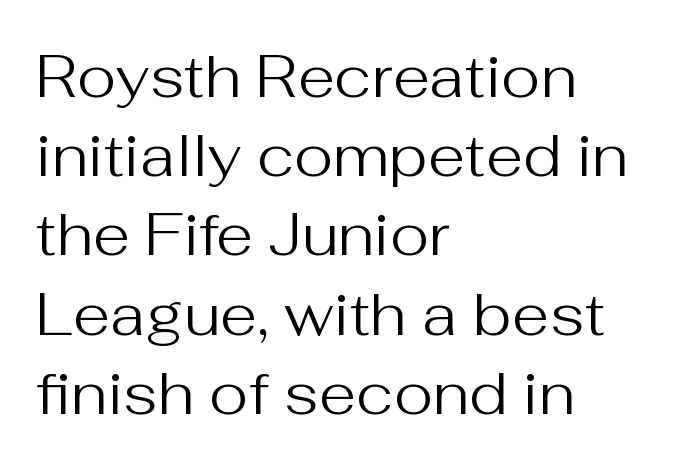
The space between consecutive lines is moderate. Beneath every word, the page is bare. There is no visible air inserted between adjacent glyphs. This is the regular roman posture of the typeface.
